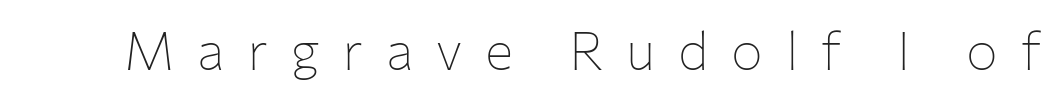
Characters remain perfectly vertical along every line. Each letter keeps its own natural width here, so spacing adapts to shape. Letters have the restrained weight of plain body copy at most. What kind of face is this? One without serifs — a sans. Lines of text with bare space underneath. Letter spacing: wide.
